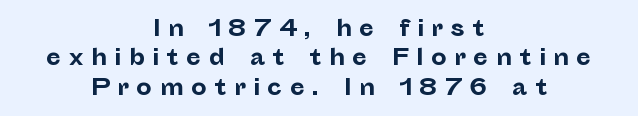
Teacher's note: observe the equal gaps on both sides — that is centered alignment. Heavy, bold letterforms. Upright lettering throughout. Evenly set lines give the paragraph a standard silhouette. Honestly, the letter spacing is so wide it's the main thing you notice.
